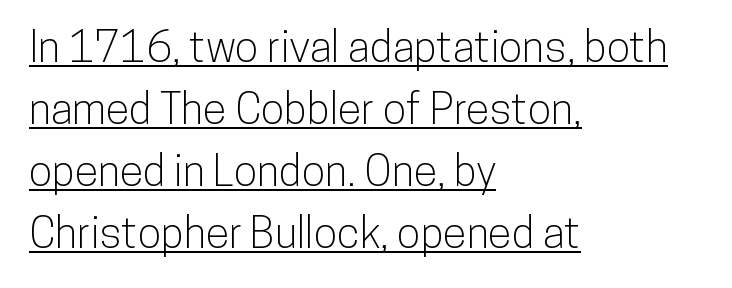
One-word summary of the alignment: left. The type family on display is of the sans-serif kind. The lines sit at an ordinary, default distance from one another. What stands out about the letter spacing? Nothing — it is the standard amount. Quick note: underline on. Is this a fixed-width face? No — the glyphs have proportional, varying widths.
